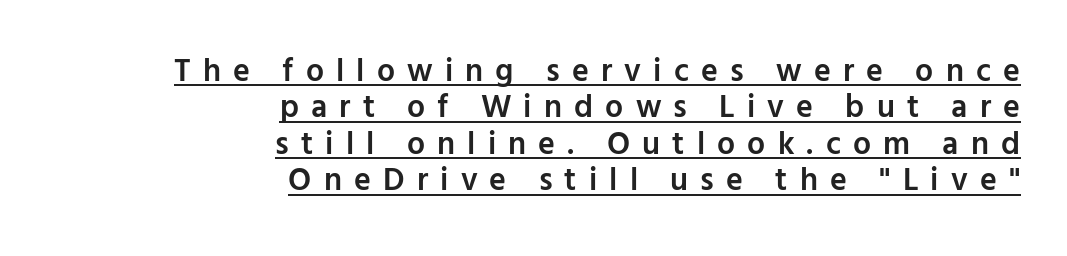
{"serif": "no", "italic": "no", "bold": "semi", "weight": "semibold", "width": "normal", "stroke_contrast": "low", "x_height": "medium", "monospaced": "no", "underline": "yes", "align": "right", "line_spacing": "tight", "line_spacing_ratio": 1.14, "letter_spacing": "wide", "letter_spacing_em": 0.38, "glyph_px": 32}
